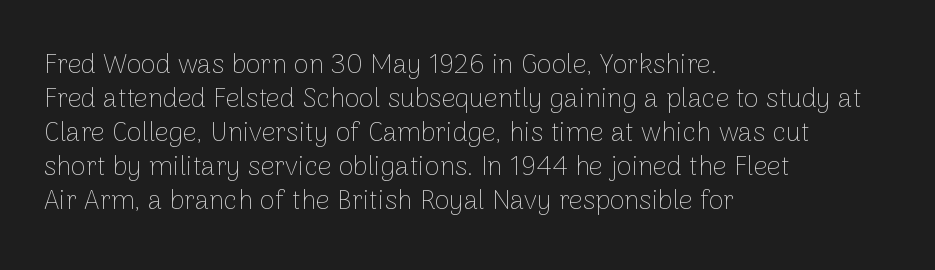
Vertically, the passage feels balanced, rows spaced as you'd expect. The strip under each line holds only bare page. Weight: in the light-to-regular range. Glyph-to-glyph distance matches everyday printed text.
